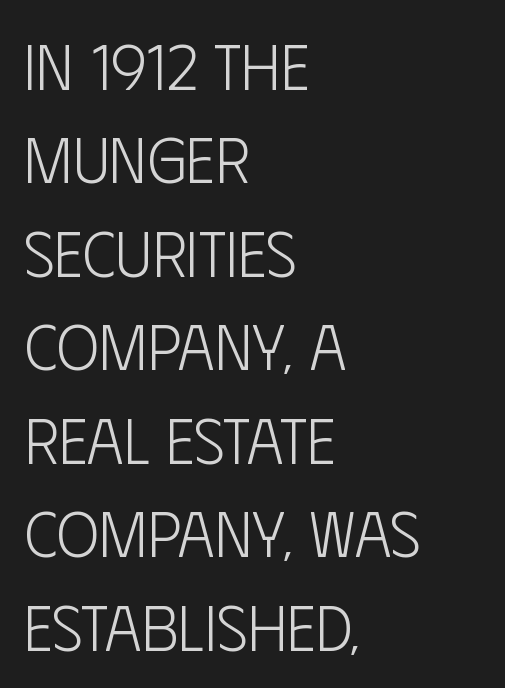
It's the straight-up-and-down kind of type. Stems and bowls with no extra thickness — not bold. The strip under each line holds only bare page. The characters display no serif detailing; their extremities are plain. If you drew a ruler down the left edge, every line would touch it.
